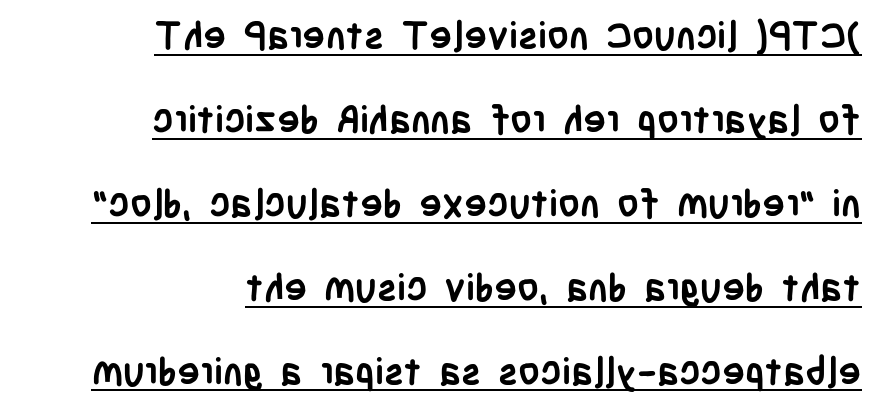
The image shows 38 px semibold, condensed sans-serif type, upright; set right-aligned, loose line spacing (2.21x), normal letter spacing, underlined; low stroke contrast and a large x-height.
